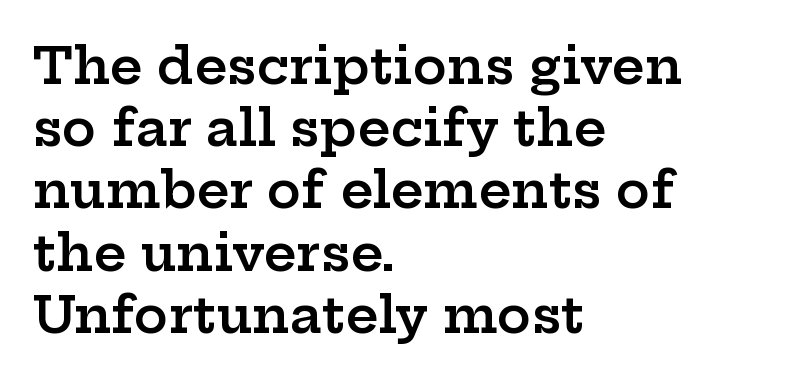
The image shows 51 px semibold, wide serif type, upright; set left-aligned, line spacing 1.22x, normal letter spacing, not underlined; low stroke contrast and a medium x-height.
